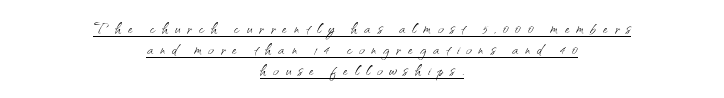
Glance below the letters and you will spot a drawn line. No letter is thick-stroked: the sample isn't bold. Notice how descenders almost collide with the ascenders below — that's tight leading. Between one letter and the next there's a generous, obvious gap. Reading down the block, each line starts at a different indent, mirrored at its end.
